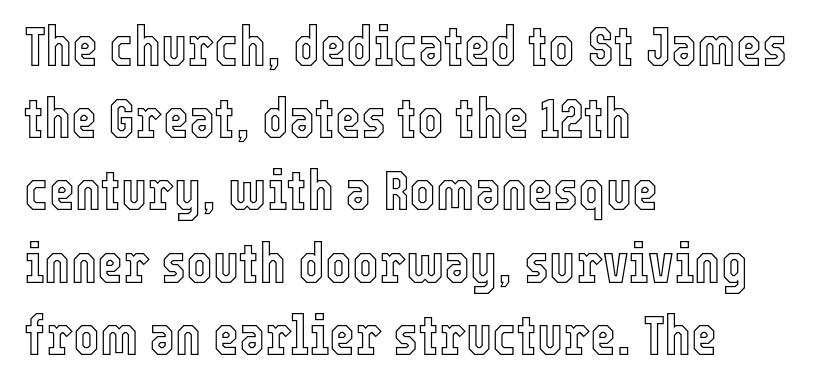
The image shows 56 px condensed type, upright; set left-aligned, normal line spacing (1.29x), normal letter spacing, not underlined; a medium x-height.
